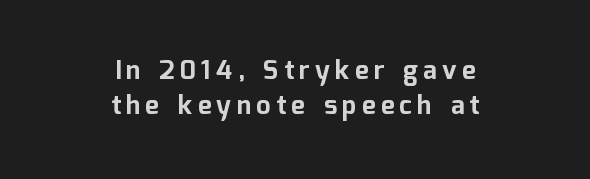
{"italic": "no", "bold": "yes", "underline": "no", "align": "center", "line_spacing": "normal", "line_spacing_ratio": 1.33, "letter_spacing": "wide", "letter_spacing_em": 0.2, "glyph_px": 26}
